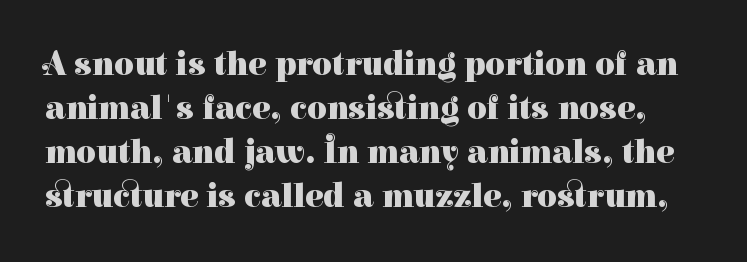
The image shows 34 px heavy serif type, upright; set normal line spacing (1.29x), normal letter spacing, not underlined; high stroke contrast and a medium x-height.
